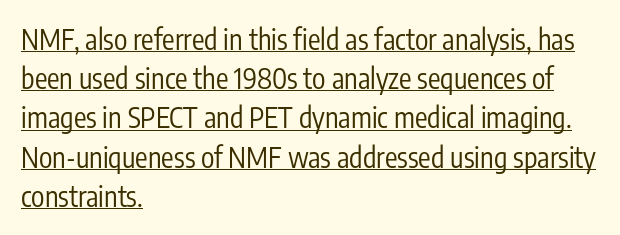
The image shows 28 px regular-weight, condensed sans-serif type, upright; set left-aligned, normal line spacing (1.4x), normal letter spacing, underlined; low stroke contrast and a medium x-height.
